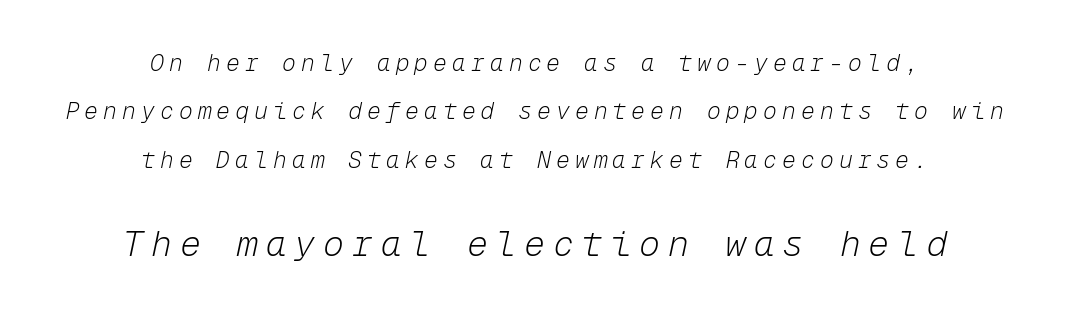
The text block is weighted toward neither margin, spreading evenly from the middle. The text carries the slant typical of an italic or oblique font. Does the bottom block carry the larger type? Yes, it does. Honestly, the letter spacing is so wide it's the main thing you notice. This rendering features lettering with no underline.
